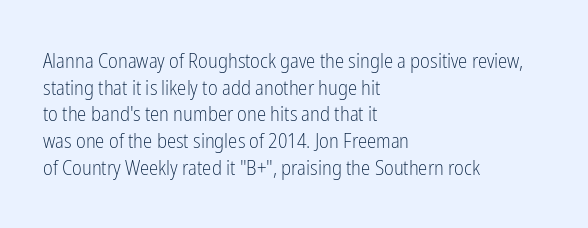
Summary of weight: not heavy and not bold. The vertical gap from one line to the next is medium. The type is set solid horizontally, with unmodified tracking. No italicization has been applied; the sample stays upright. The paragraph shown leans on its left margin. The gap between lines stays unmarked.
